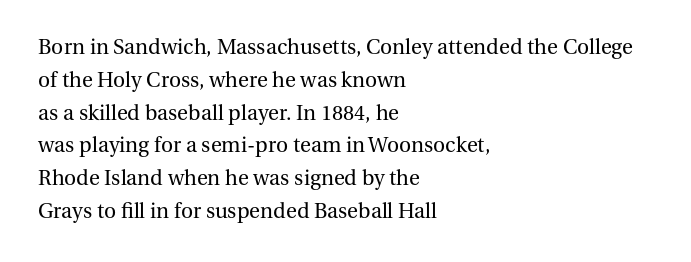
{"italic": "no", "bold": "no", "underline": "no", "align": "left", "line_spacing": "normal", "line_spacing_ratio": 1.56, "letter_spacing": "normal", "letter_spacing_em": 0.0, "glyph_px": 21}
